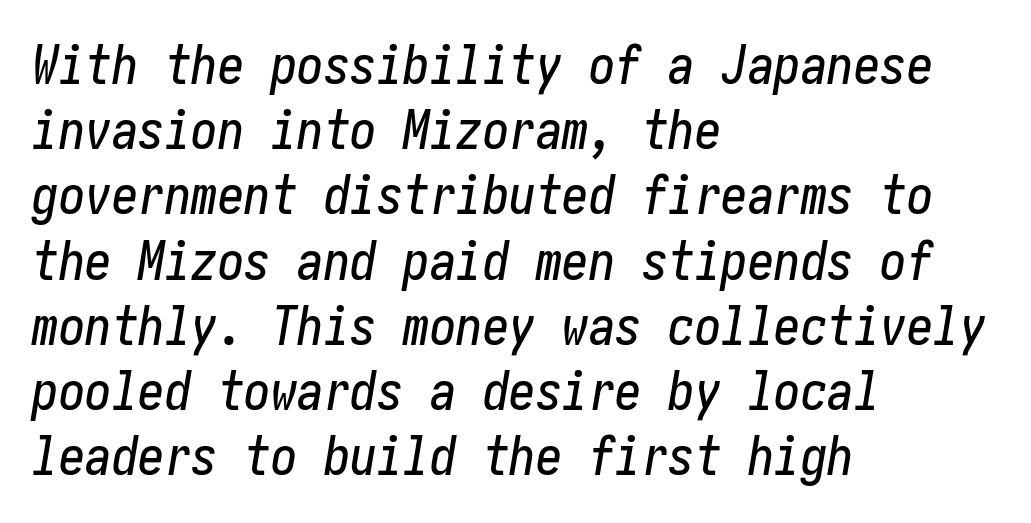
{"italic": "yes", "lean": "right", "slant_degrees": 10, "width": "condensed", "stroke_contrast": "low", "x_height": "medium", "underline": "no", "align": "left", "line_spacing_ratio": 1.23, "letter_spacing": "normal", "letter_spacing_em": 0.0, "glyph_px": 53}
